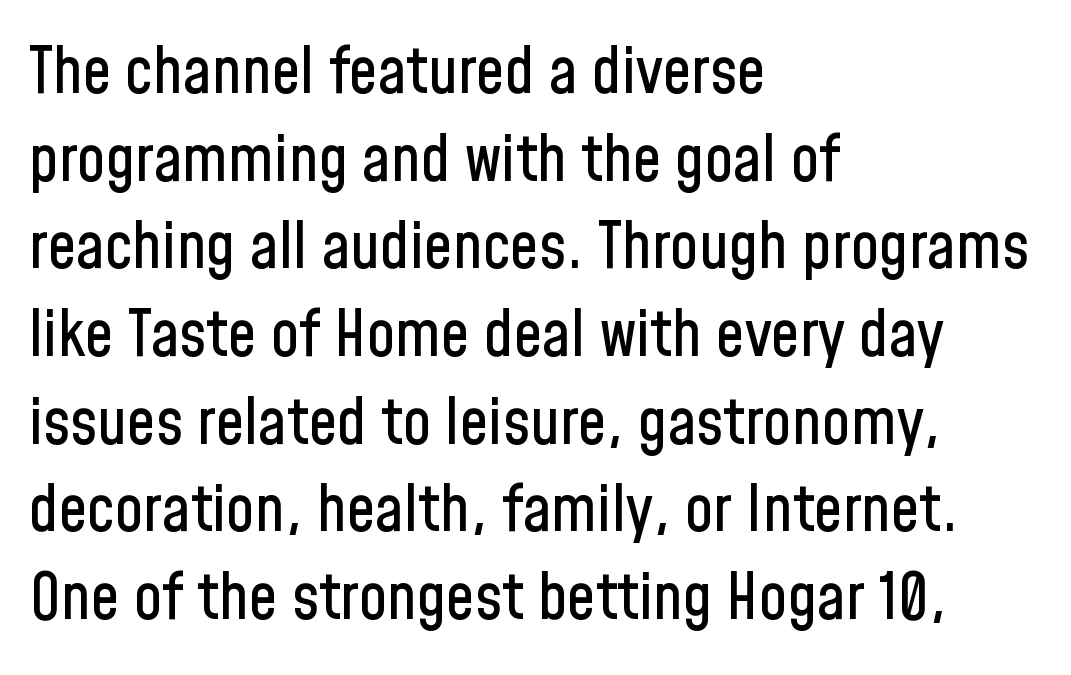
Just letters on the line, the space beneath them empty. Line starts are locked; line ends wander. The rendering keeps characters at their native spacing. Designer's note — italics off, roman on. Unlike a traditional serif, this face leaves its strokes unadorned. Quick note: interline space is typical.
